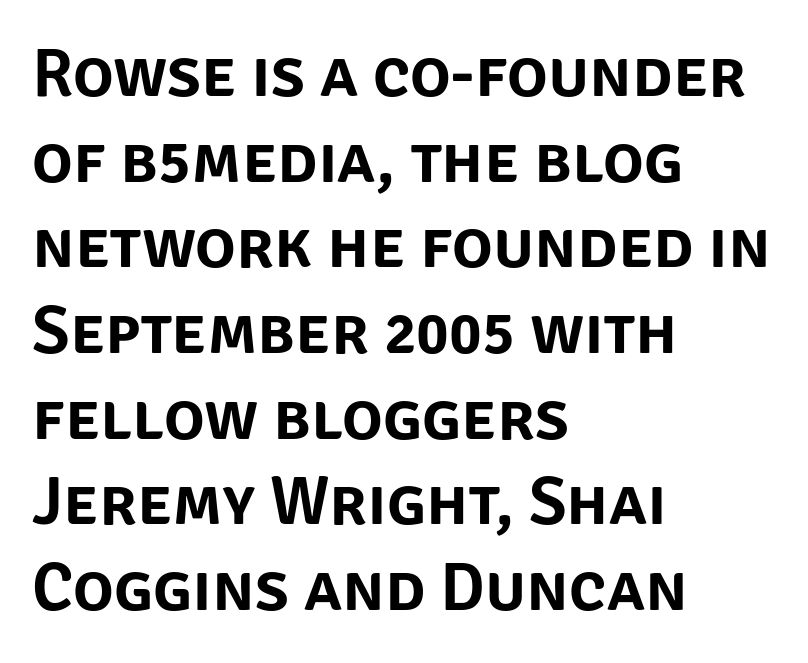
The paragraph shown leans on its left margin. Do the characters align in a grid? No, the font is proportional. Standard letterfit; no display-style spreading of the glyphs. No italicization has been applied; the sample stays upright. The font family rendered here belongs to the sans-serif group. Underlining? Definitely not there.
